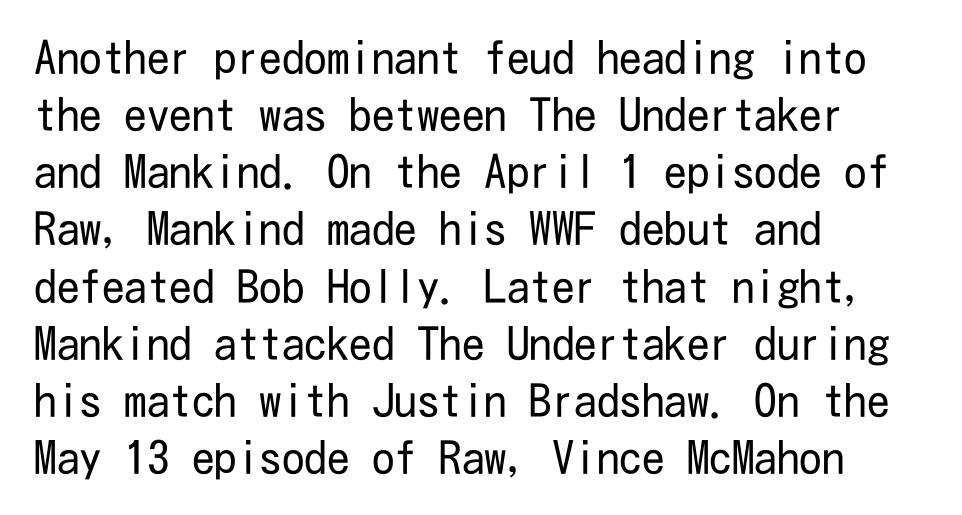
Q: Is the text bold? A: No.
Q: Is the text italic (slanted)? A: No, it is upright.
Q: Is the typeface a serif or a sans-serif typeface? A: Sans-serif.
Q: Is the text underlined? A: No.
Q: How is the paragraph aligned? A: Left-aligned.
Q: Is the spacing between letters normal or unusually wide? A: Normal.
Q: Is the spacing between lines tight, normal or loose? A: Normal.
Q: Width (condensed, normal, or wide)? A: Condensed.
Q: Stroke contrast? A: Low.
Q: x-height? A: Medium.
